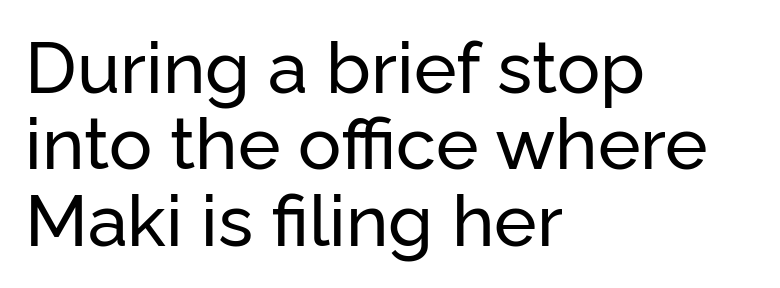
{"serif": "no", "italic": "no", "width": "normal", "stroke_contrast": "low", "x_height": "medium", "monospaced": "no", "underline": "no", "align": "left", "line_spacing": "tight", "line_spacing_ratio": 1.06, "letter_spacing": "normal", "letter_spacing_em": 0.0, "glyph_px": 72}
